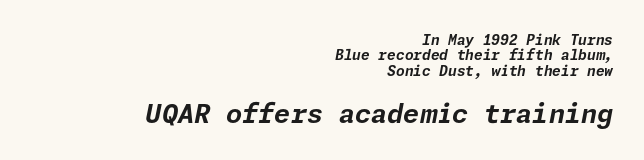
Anything drawn beneath the words? Only blank space. Type size steps up from the first block to the second. Students, this is bold: see how much ink each stroke carries. You could call the tracking neutral — neither tight nor loose. Reading down the block, your eye finds every line finishing at a fixed right position.
